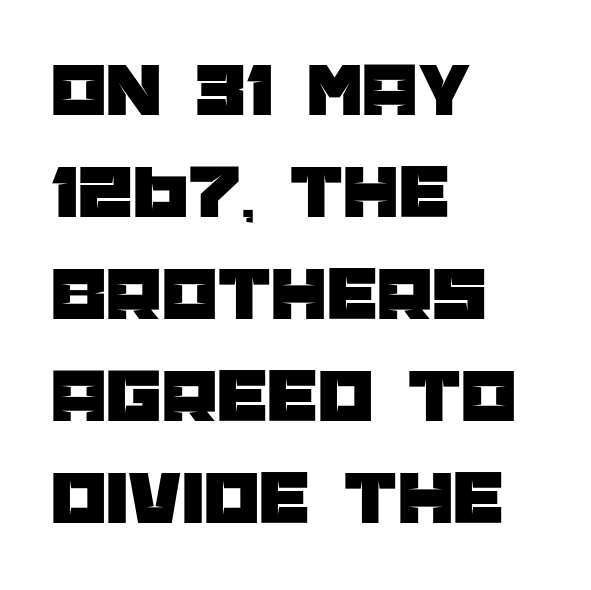
To sum up the face: it is a sans, with no serifs. Students, observe: this is what conventionally led text looks like. In CSS terms this would be text-align: left. Only glyphs here, with clear space below each row.
